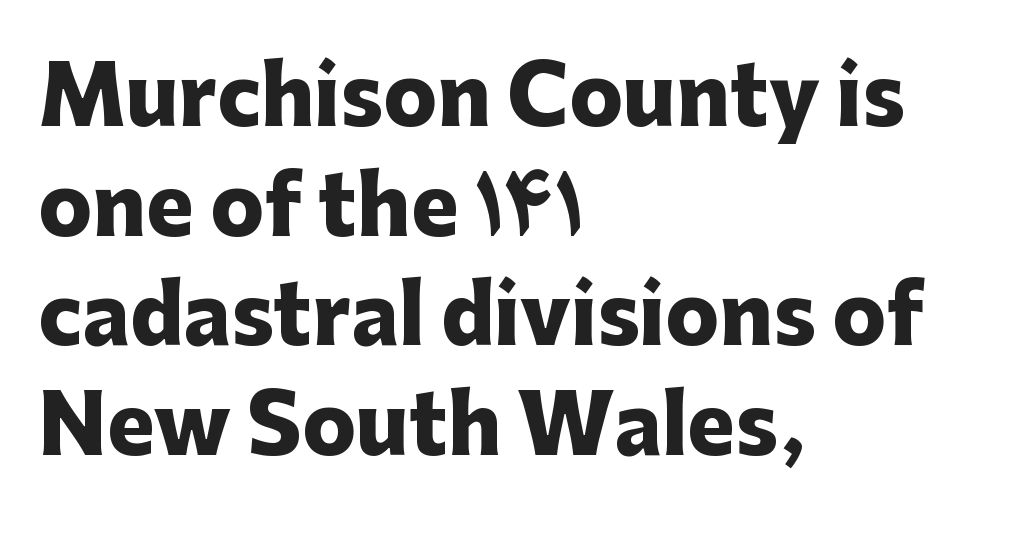
{"serif": "no", "italic": "no", "bold": "yes", "weight": "heavy", "width": "normal", "stroke_contrast": "low", "x_height": "medium", "monospaced": "no", "underline": "no", "align": "left", "line_spacing": "normal", "line_spacing_ratio": 1.37, "letter_spacing": "normal", "letter_spacing_em": 0.0, "glyph_px": 80}
